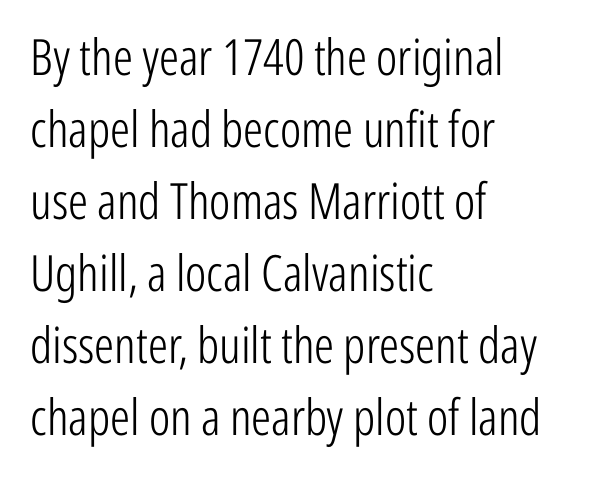
If you measured baseline to baseline, you'd find a middling distance. The letters look calm and open, with moderate or lighter stems. Type style note: lacks serifs. Underlining? Definitely not there. Look at the tracking — it's just the regular setting, nothing added.
